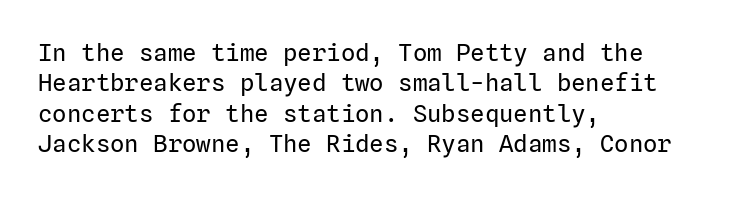
{"italic": "no", "bold": "no", "underline": "no", "align": "left", "line_spacing": "normal", "line_spacing_ratio": 1.27, "letter_spacing": "normal", "letter_spacing_em": 0.0, "glyph_px": 24}
